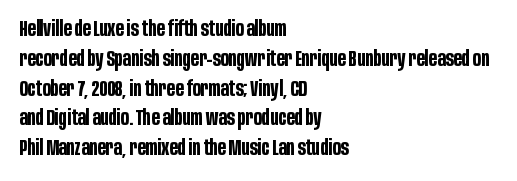
A bare baseline throughout the passage. Heavy-handed strokes throughout: this text is bold. Style check: upright. The setting favours the left margin, as ordinary paragraphs usually do. How are the letters spaced? Ordinarily, with no added tracking.
